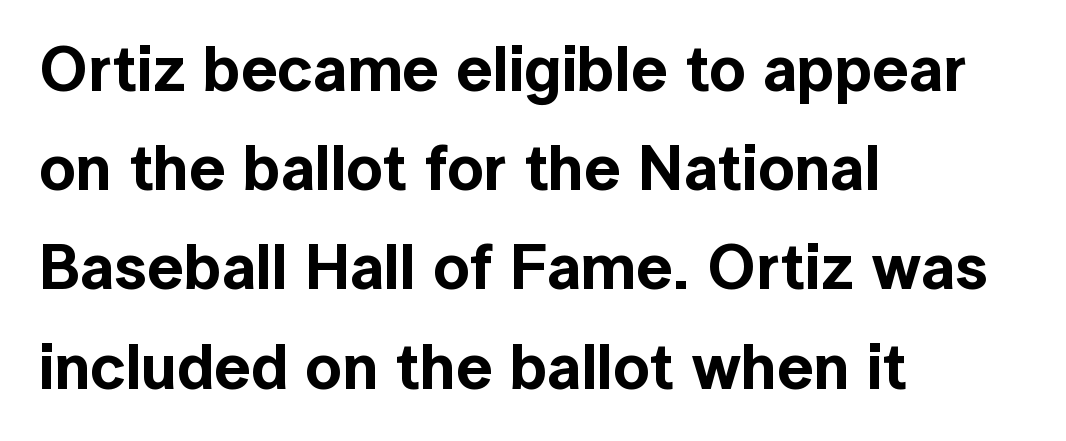
Horizontal bands of white between lines are of average thickness. Note the varied advance widths — an 'i' is clearly narrower than an 'm'. Between one letter and the next there's only the usual sliver of space. The letters stand straight up with perfectly vertical stems. Has an underline been added? It has not. Classification — sans serif.
